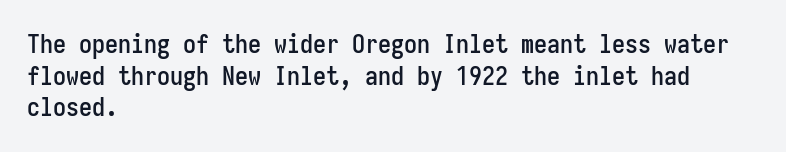
{"italic": "no", "underline": "no", "align": "left", "line_spacing_ratio": 1.22, "letter_spacing": "normal", "letter_spacing_em": 0.0, "glyph_px": 26}
